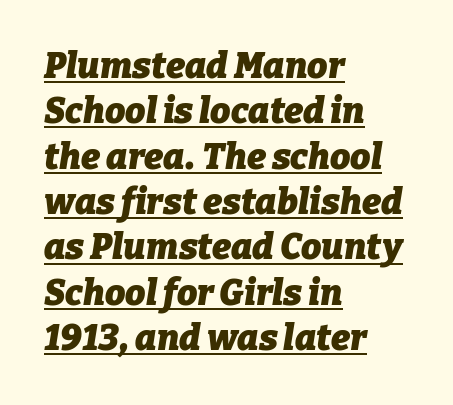
These lines are rendered in a variable-pitch font. Emphasis by weight is at full strength: bold. Teacher's note: observe the even left margin — that is flush-left alignment. Normally led — the rows are evenly, conventionally spaced. What stands out about the letter spacing? Nothing — it is the standard amount. A typographer would call this underscored text.
